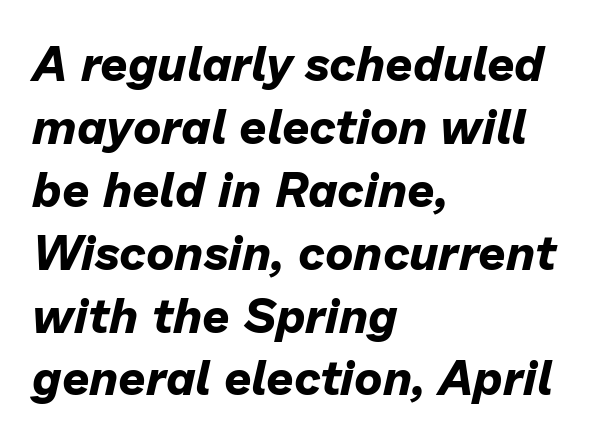
The specimen reads as italic at a glance. There is no visible air inserted between adjacent glyphs. If you drew a ruler down the left edge, every line would touch it. Plain, unruled lines of type. You could not count columns in this text — the font is proportionally spaced. The strokes are fattened all the way to bold.
